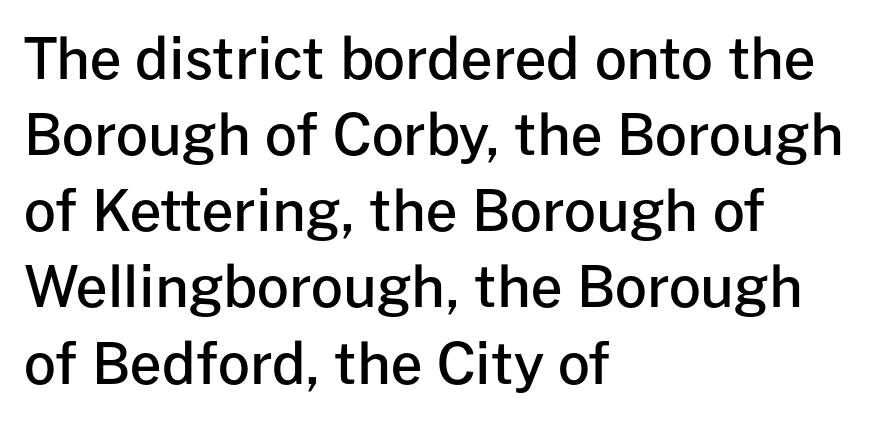
Q: Is the text bold? A: Semi-bold.
Q: Is the text italic (slanted)? A: No, it is upright.
Q: Is the typeface a serif or a sans-serif typeface? A: Sans-serif.
Q: Is the text underlined? A: No.
Q: How is the paragraph aligned? A: Left-aligned.
Q: Is the spacing between letters normal or unusually wide? A: Normal.
Q: Is the spacing between lines tight, normal or loose? A: Normal.
Q: Width (condensed, normal, or wide)? A: Normal.
Q: Stroke contrast? A: Low.
Q: x-height? A: Medium.
Q: Monospaced? A: No.
